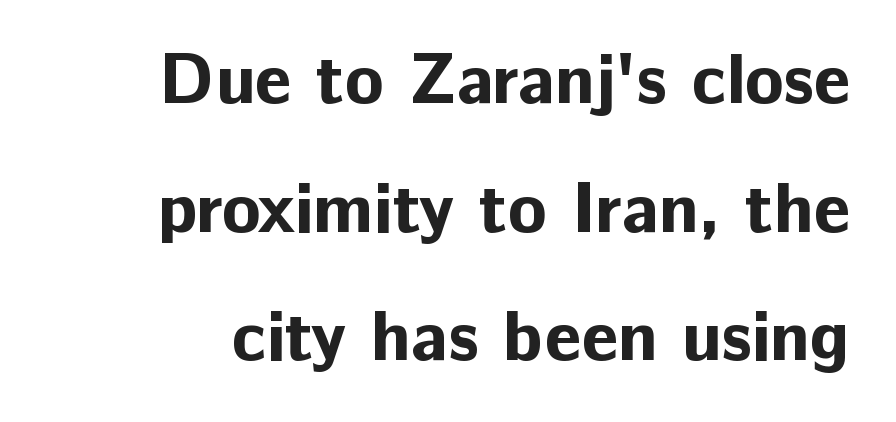
{"serif": "no", "italic": "no", "bold": "yes", "weight": "bold", "width": "normal", "stroke_contrast": "low", "x_height": "medium", "monospaced": "no", "underline": "no", "line_spacing_ratio": 1.81, "letter_spacing": "normal", "letter_spacing_em": 0.0, "glyph_px": 71}
